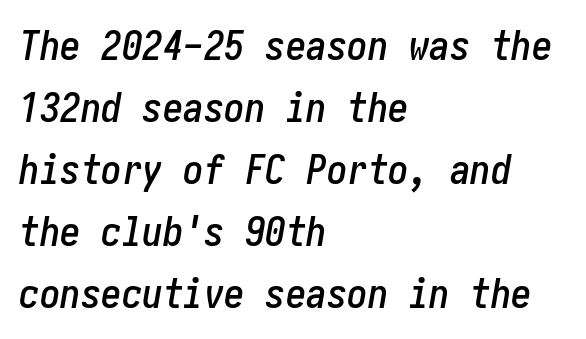
Honestly, there is no underline to notice here at all. Students, observe: this is what conventionally led text looks like. This rendering leaves character spacing at its baseline value. Quick note: italic.
